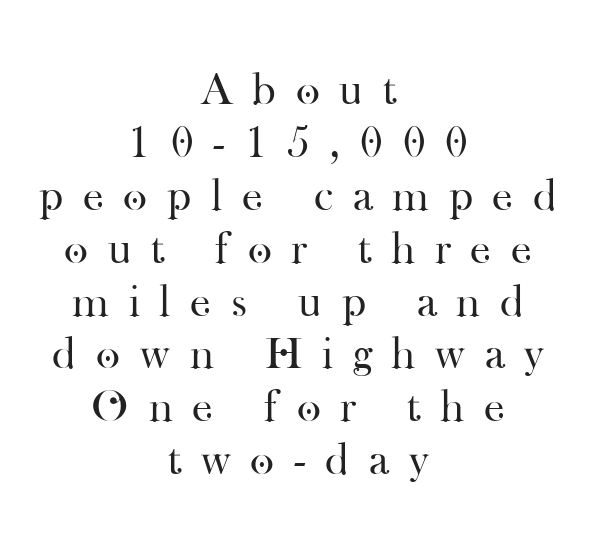
{"serif": "yes", "italic": "no", "bold": "no", "weight": "regular", "width": "normal", "stroke_contrast": "high", "x_height": "small", "monospaced": "no", "underline": "no", "align": "center", "line_spacing": "tight", "line_spacing_ratio": 1.15, "letter_spacing": "wide", "letter_spacing_em": 0.43, "glyph_px": 46}
